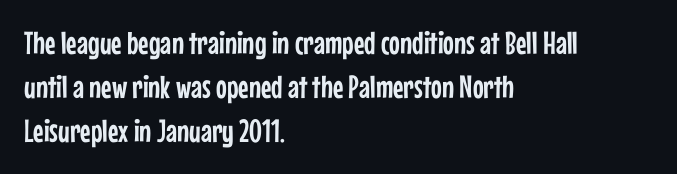
Q: Is the text italic (slanted)? A: No, it is upright.
Q: Is the typeface a serif or a sans-serif typeface? A: Sans-serif.
Q: Is the text underlined? A: No.
Q: How is the paragraph aligned? A: Left-aligned.
Q: Is the spacing between letters normal or unusually wide? A: Normal.
Q: Is the spacing between lines tight, normal or loose? A: Normal.
Q: Width (condensed, normal, or wide)? A: Condensed.
Q: Stroke contrast? A: Low.
Q: x-height? A: Medium.
Q: Monospaced? A: No.
